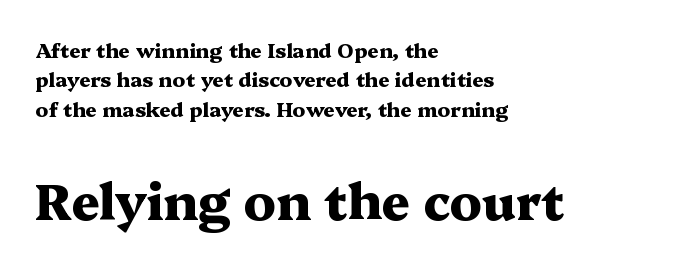
This sample keeps an unexceptional amount of space between lines. Little horizontal feet cap the strokes, marking this as serif type. There is no visible air inserted between adjacent glyphs. Rendered with straight, roman letterforms. Unmarked baselines from the first word to the last. Here the designer chose a conventional face with non-uniform glyph widths.
